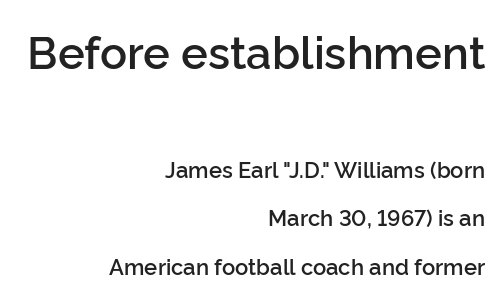
The image shows 45 px semibold sans-serif type, upright; set right-aligned, loose line spacing (2.2x), normal letter spacing, not underlined; the first (top) block is 2.05x larger; low stroke contrast and a medium x-height.
